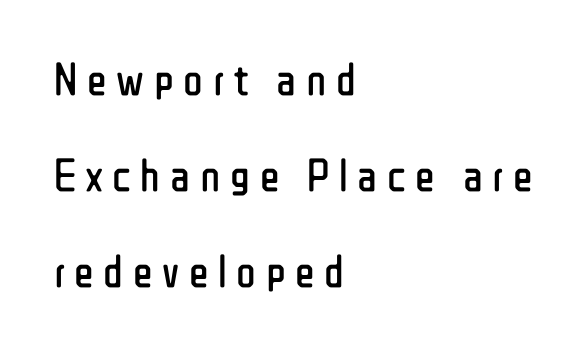
Q: Is the text bold? A: No.
Q: Is the text italic (slanted)? A: No, it is upright.
Q: Is the typeface a serif or a sans-serif typeface? A: Sans-serif.
Q: Is the text underlined? A: No.
Q: How is the paragraph aligned? A: Left-aligned.
Q: Is the spacing between letters normal or unusually wide? A: Unusually wide.
Q: Is the spacing between lines tight, normal or loose? A: Loose.
Q: Width (condensed, normal, or wide)? A: Condensed.
Q: Stroke contrast? A: Low.
Q: x-height? A: Medium.
Q: Monospaced? A: No.
